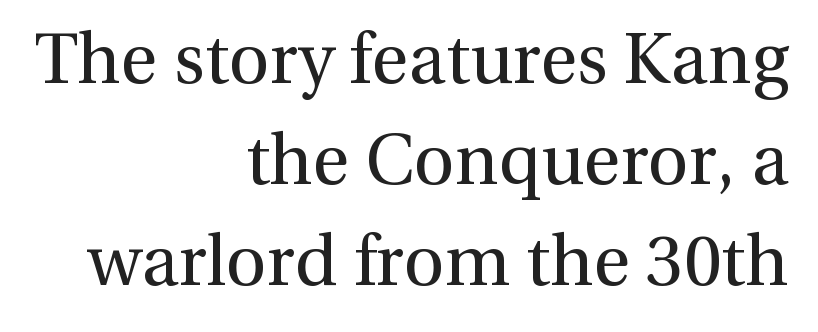
The image shows 71 px regular-weight serif type, upright; set right-aligned, normal line spacing (1.42x), normal letter spacing, not underlined; a medium x-height.
